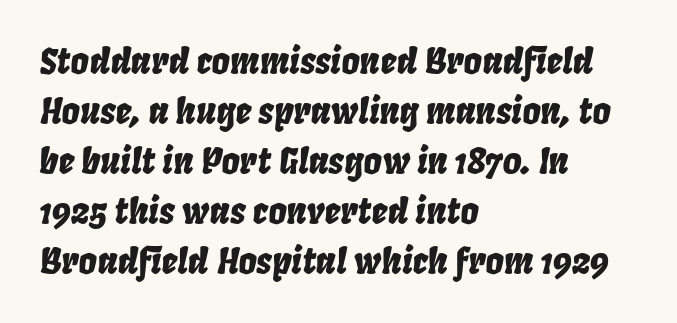
Plain, unruled lines of type. No extra tracking has been applied to these lines. Evenly set lines give the paragraph a standard silhouette. Line starts are locked; line ends wander. This is oblique type, the kind used for emphasis or titles.
